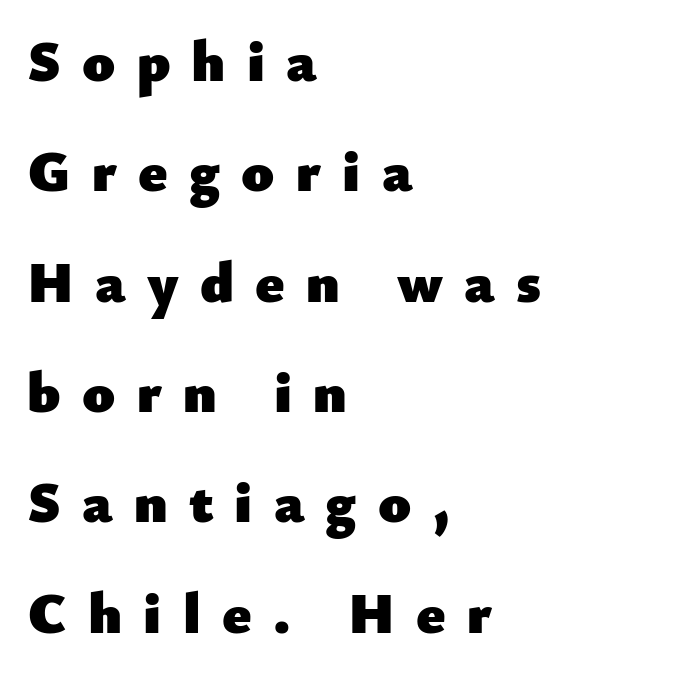
The image shows 59 px heavy sans-serif type, upright; set left-aligned, line spacing 1.87x, unusually wide letter spacing (+0.36 em), not underlined; low stroke contrast and a small x-height.
